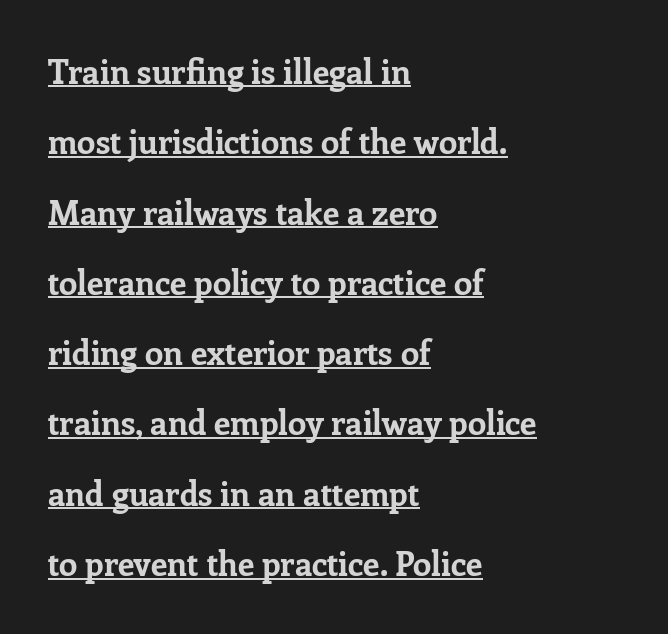
{"serif": "yes", "italic": "no", "bold": "yes", "weight": "bold", "width": "normal", "stroke_contrast": "low", "x_height": "medium", "monospaced": "no", "underline": "yes", "align": "left", "line_spacing": "loose", "line_spacing_ratio": 2.13, "letter_spacing": "normal", "letter_spacing_em": 0.0, "glyph_px": 33}
